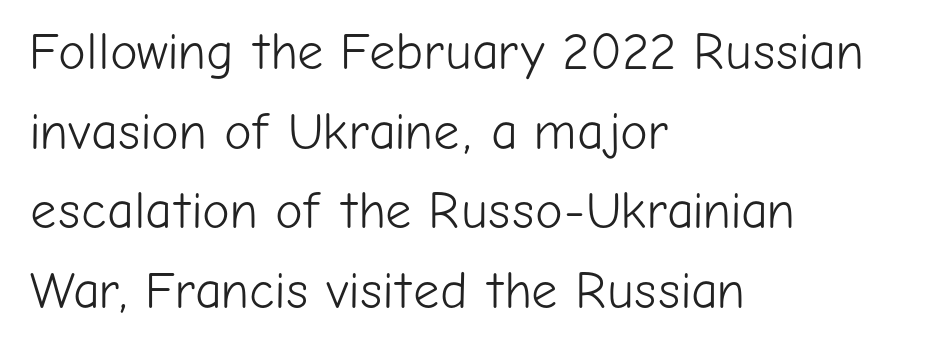
The image shows 52 px light sans-serif type, upright; set left-aligned, normal line spacing (1.53x), normal letter spacing, not underlined; low stroke contrast and a medium x-height.
